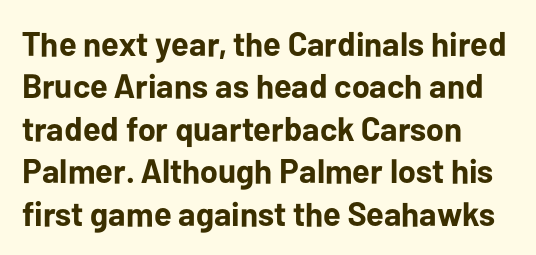
The image shows 34 px bold sans-serif type, upright; set left-aligned, normal line spacing (1.25x), normal letter spacing, not underlined; low stroke contrast and a medium x-height.
